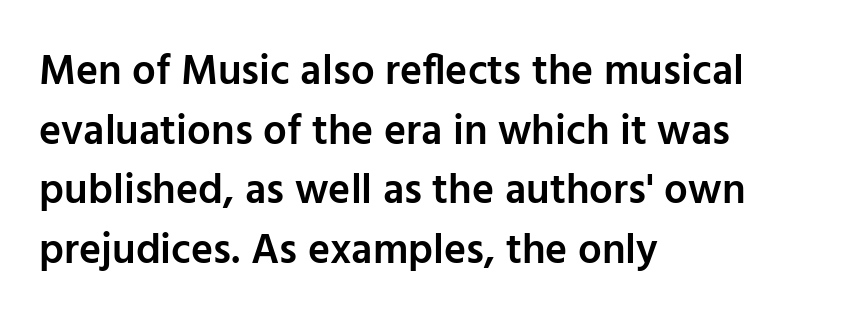
The image shows 42 px semibold sans-serif type, upright; set left-aligned, normal line spacing (1.42x), normal letter spacing, not underlined; low stroke contrast and a medium x-height.
